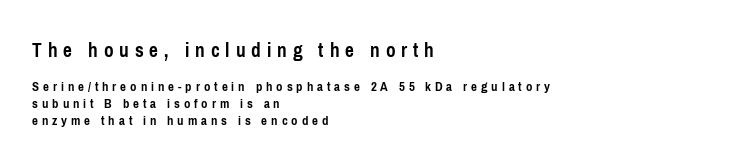
Q: Is the text bold? A: Yes.
Q: Is the text italic (slanted)? A: No, it is upright.
Q: Is the text underlined? A: No.
Q: How is the paragraph aligned? A: Left-aligned.
Q: Is the spacing between letters normal or unusually wide? A: Unusually wide.
Q: Which block of text is set in a larger size, the first (top) or the second (bottom)? A: The first (top) one.
